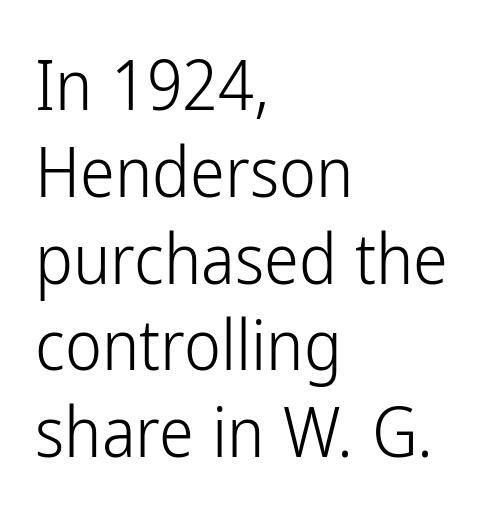
Q: Is the text bold? A: No.
Q: Is the text italic (slanted)? A: No, it is upright.
Q: Is the typeface a serif or a sans-serif typeface? A: Sans-serif.
Q: Is the text underlined? A: No.
Q: How is the paragraph aligned? A: Left-aligned.
Q: Is the spacing between letters normal or unusually wide? A: Normal.
Q: Width (condensed, normal, or wide)? A: Condensed.
Q: Stroke contrast? A: Low.
Q: x-height? A: Medium.
Q: Monospaced? A: No.
